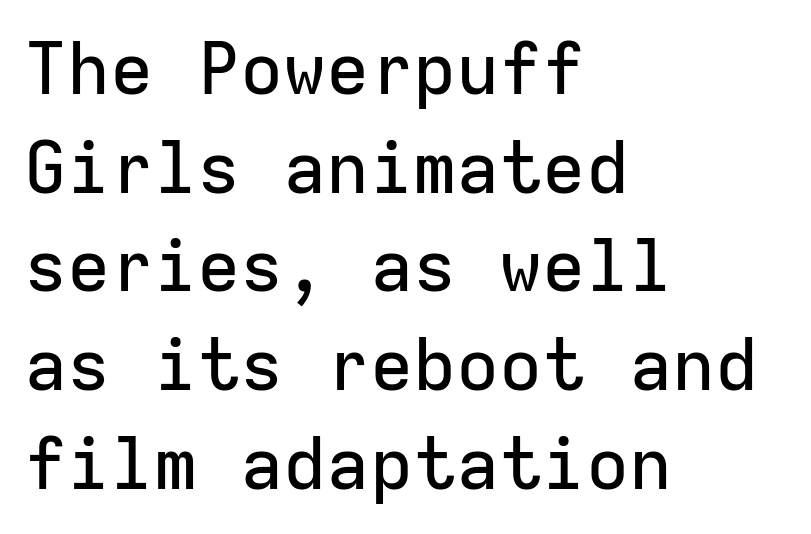
Q: Is the text italic (slanted)? A: No, it is upright.
Q: Is the typeface a serif or a sans-serif typeface? A: Sans-serif.
Q: Is the text underlined? A: No.
Q: How is the paragraph aligned? A: Left-aligned.
Q: Is the spacing between letters normal or unusually wide? A: Normal.
Q: Is the spacing between lines tight, normal or loose? A: Normal.
Q: Width (condensed, normal, or wide)? A: Normal.
Q: Stroke contrast? A: Low.
Q: x-height? A: Medium.
Q: Monospaced? A: Yes.
